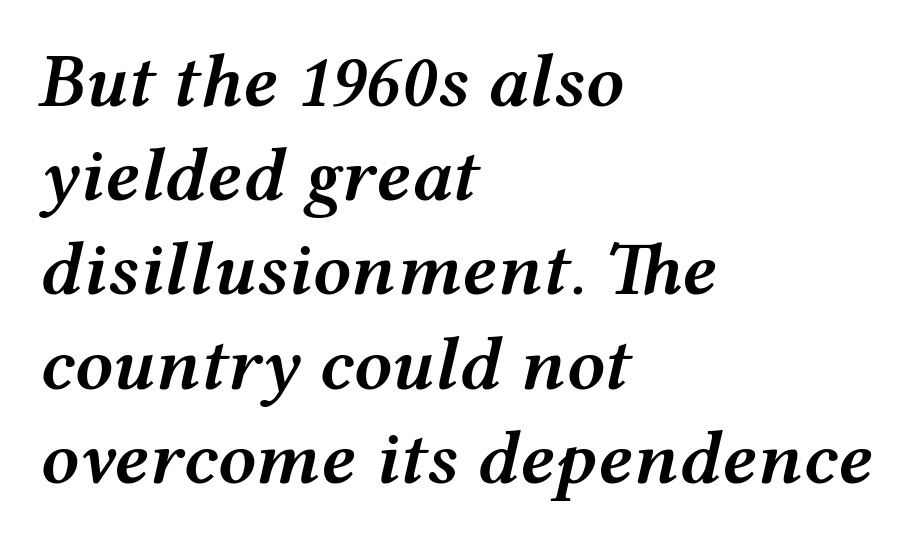
{"italic": "yes", "lean": "right", "slant_degrees": 12, "bold": "semi", "weight": "semibold", "width": "wide", "stroke_contrast": "medium", "x_height": "medium", "monospaced": "no", "underline": "no", "align": "left", "line_spacing_ratio": 1.24, "letter_spacing": "normal", "letter_spacing_em": 0.0, "glyph_px": 76}
